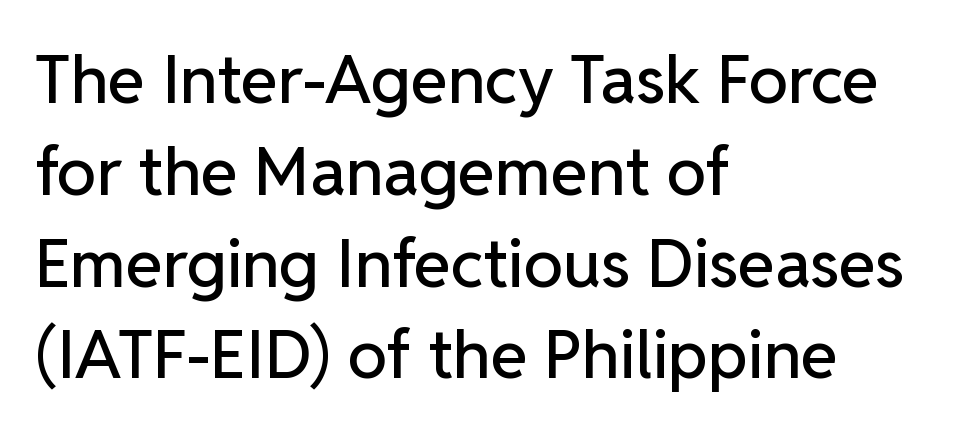
Q: Is the text italic (slanted)? A: No, it is upright.
Q: Is the typeface a serif or a sans-serif typeface? A: Sans-serif.
Q: Is the text underlined? A: No.
Q: How is the paragraph aligned? A: Left-aligned.
Q: Is the spacing between letters normal or unusually wide? A: Normal.
Q: Is the spacing between lines tight, normal or loose? A: Normal.
Q: Width (condensed, normal, or wide)? A: Normal.
Q: Stroke contrast? A: Low.
Q: x-height? A: Medium.
Q: Monospaced? A: No.
